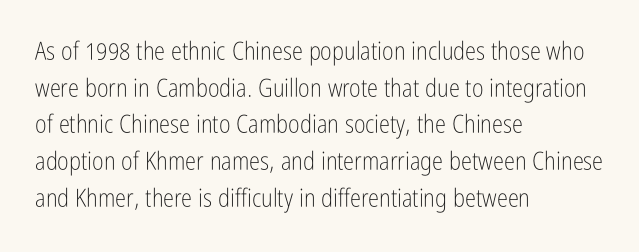
{"italic": "no", "bold": "no", "underline": "no", "align": "left", "line_spacing": "normal", "line_spacing_ratio": 1.47, "letter_spacing": "normal", "letter_spacing_em": 0.0, "glyph_px": 25}
